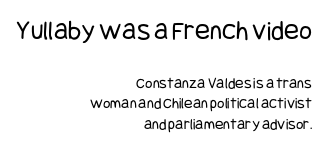
{"serif": "no", "italic": "no", "bold": "no", "weight": "regular", "width": "condensed", "stroke_contrast": "low", "x_height": "large", "underline": "no", "align": "right", "line_spacing": "normal", "line_spacing_ratio": 1.29, "letter_spacing": "normal", "letter_spacing_em": 0.0, "larger_block": "first", "size_ratio": 1.75, "glyph_px": 28}
